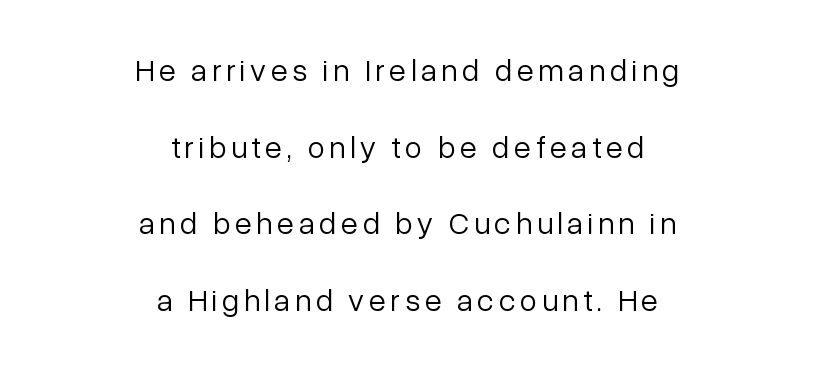
{"serif": "no", "italic": "no", "bold": "no", "weight": "light", "width": "normal", "stroke_contrast": "low", "x_height": "medium", "monospaced": "no", "underline": "no", "align": "center", "line_spacing": "loose", "line_spacing_ratio": 2.47, "glyph_px": 31}
